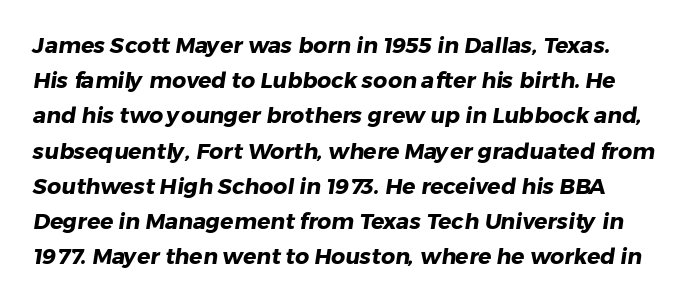
What stands out about the letter spacing? Nothing — it is the standard amount. Each glyph is drawn with heavy, bold strokes. Quick note: interline space is typical. Letters rest on an invisible, unmarked baseline.
